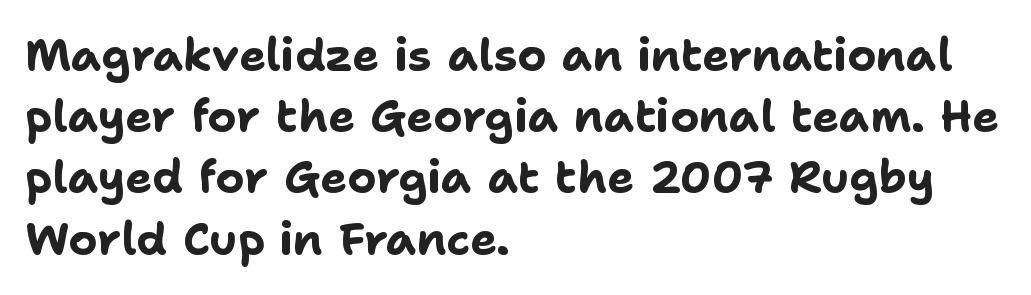
Q: Is the text bold? A: Yes.
Q: Is the text italic (slanted)? A: No, it is upright.
Q: Is the typeface a serif or a sans-serif typeface? A: Sans-serif.
Q: Is the text underlined? A: No.
Q: How is the paragraph aligned? A: Left-aligned.
Q: Is the spacing between letters normal or unusually wide? A: Normal.
Q: Is the spacing between lines tight, normal or loose? A: Normal.
Q: Width (condensed, normal, or wide)? A: Normal.
Q: Stroke contrast? A: Low.
Q: x-height? A: Medium.
Q: Monospaced? A: No.
